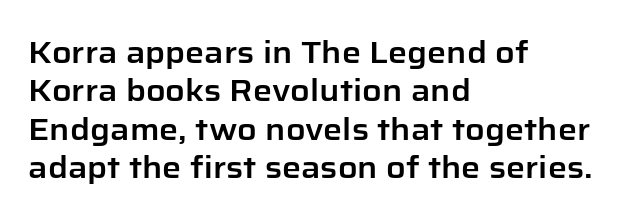
{"serif": "no", "italic": "no", "width": "normal", "stroke_contrast": "low", "x_height": "medium", "monospaced": "no", "underline": "no", "align": "left", "line_spacing": "normal", "line_spacing_ratio": 1.28, "letter_spacing": "normal", "letter_spacing_em": 0.0, "glyph_px": 30}
